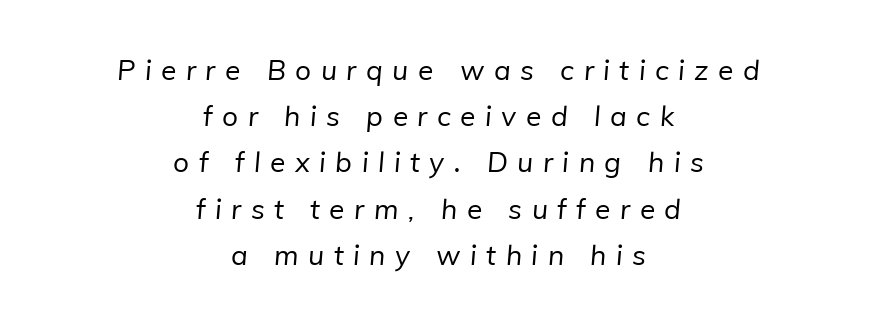
Q: Is the text bold? A: No.
Q: Is the typeface a serif or a sans-serif typeface? A: Sans-serif.
Q: Is the text underlined? A: No.
Q: How is the paragraph aligned? A: Centered.
Q: Is the spacing between letters normal or unusually wide? A: Unusually wide.
Q: Is the spacing between lines tight, normal or loose? A: Normal.
Q: Width (condensed, normal, or wide)? A: Normal.
Q: Stroke contrast? A: Low.
Q: x-height? A: Medium.
Q: Monospaced? A: No.
